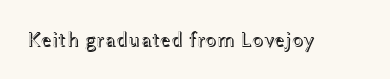
Every character sits straight up, as roman type does. The string is rendered with underlining switched off. Students, note that the glyphs here touch the page at normal intervals.
